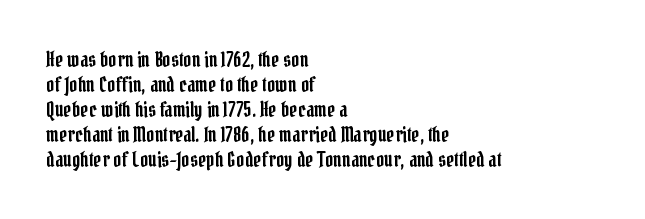
{"italic": "no", "underline": "no", "align": "left", "line_spacing": "normal", "line_spacing_ratio": 1.25, "letter_spacing": "normal", "letter_spacing_em": 0.0, "glyph_px": 20}
